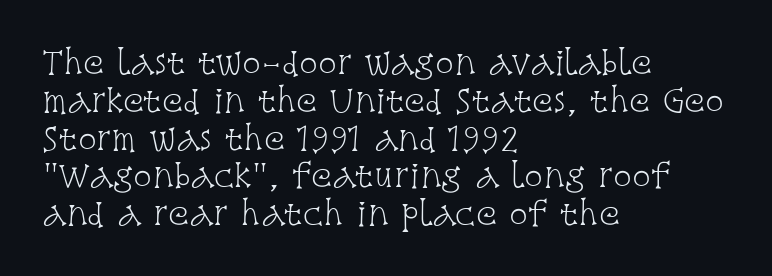
{"serif": "yes", "italic": "no", "bold": "no", "weight": "light", "width": "condensed", "stroke_contrast": "low", "x_height": "large", "monospaced": "no", "underline": "no", "align": "left", "line_spacing_ratio": 1.22, "letter_spacing": "normal", "letter_spacing_em": 0.0, "glyph_px": 31}
